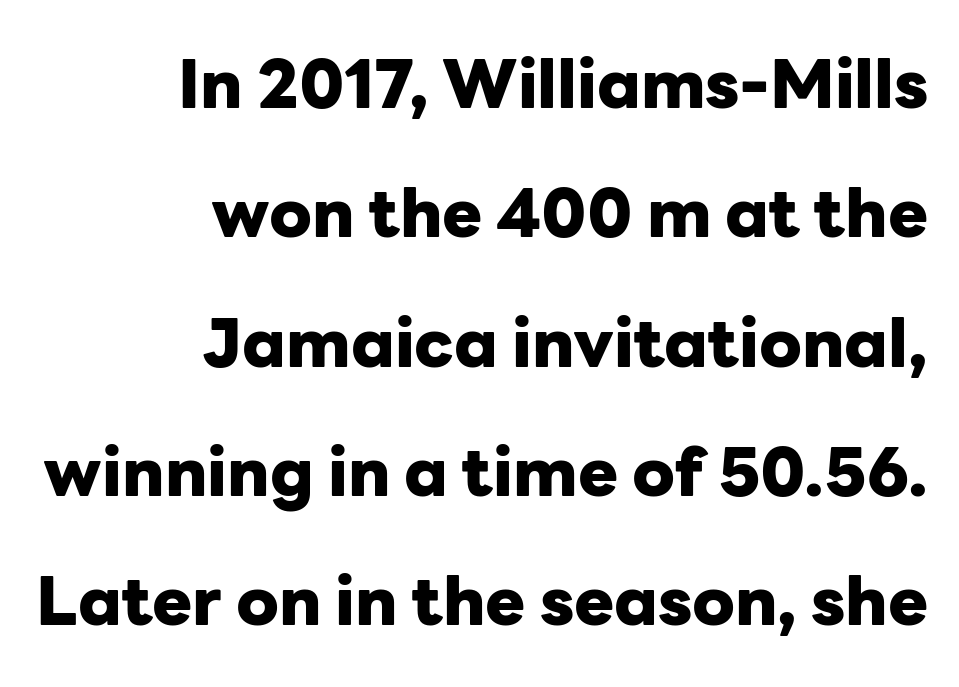
The image shows 67 px heavy sans-serif type, upright; set right-aligned, loose line spacing (1.93x), normal letter spacing, not underlined; low stroke contrast and a medium x-height.
